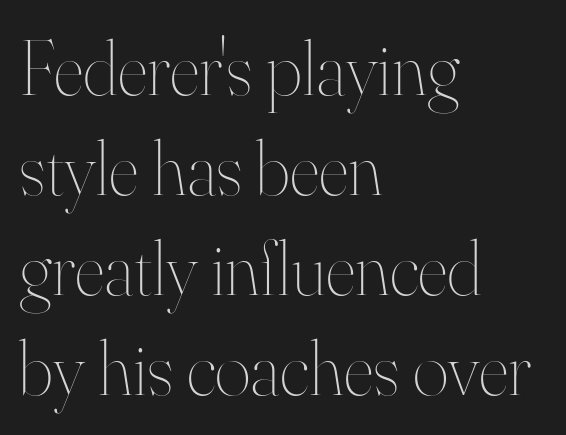
Underlining? Definitely not there. Horizontally, the lines are justified to the leading edge only. Summary of weight: not heavy and not bold. This rendering leaves character spacing at its baseline value. How would I describe the line gaps? Plain and ordinary.
